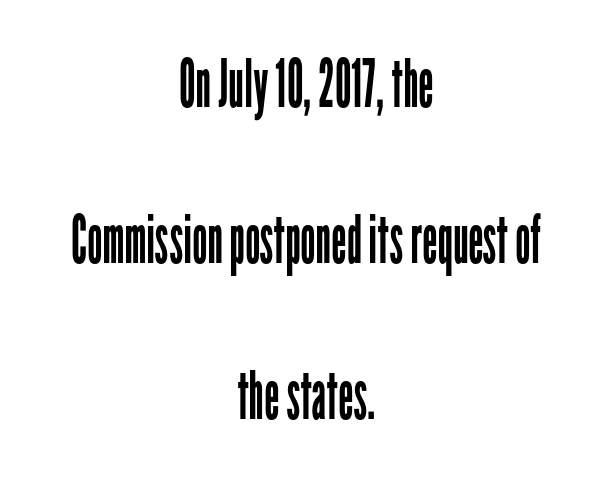
{"serif": "no", "italic": "no", "bold": "no", "weight": "regular", "width": "condensed", "stroke_contrast": "low", "x_height": "medium", "monospaced": "no", "underline": "no", "align": "center", "line_spacing": "loose", "line_spacing_ratio": 2.33, "letter_spacing": "normal", "letter_spacing_em": 0.0, "glyph_px": 67}
